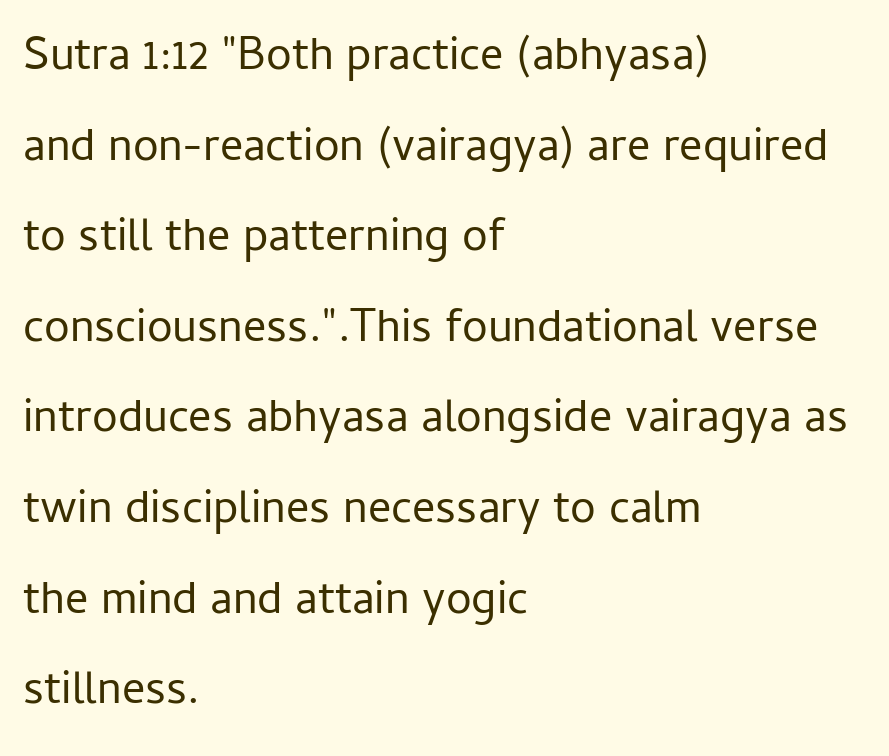
I'd call this a sans setting — the letters go barefoot. The letters advance in unequal steps, a hallmark of proportional type. Letters have the restrained weight of plain body copy at most. In terms of leading, this rendering errs on the spacious side. Tracking here is standard; glyphs follow each other at the usual distance.
